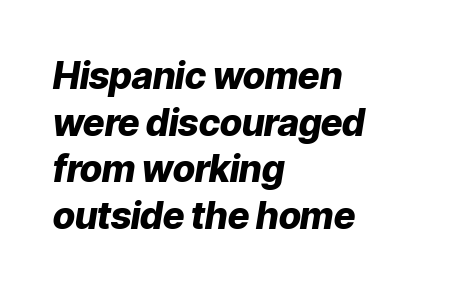
The image shows 37 px heavy type, italic (leaning right); set left-aligned, normal line spacing (1.26x), normal letter spacing, not underlined; low stroke contrast and a medium x-height.
